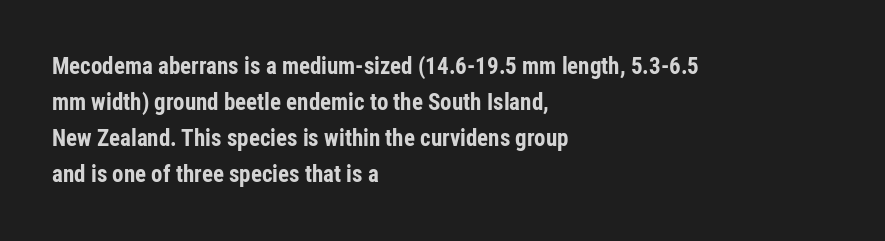
The image shows 23 px bold type, upright; set left-aligned, normal line spacing (1.57x), normal letter spacing, not underlined.
